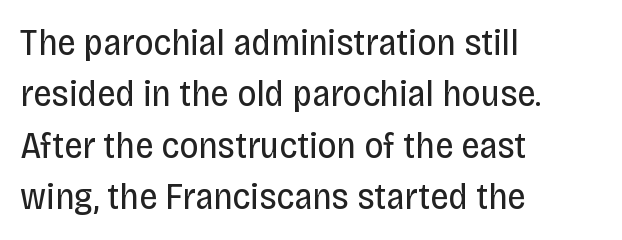
The strokes carry an ordinary text weight at most. Unmarked baselines from the first word to the last. Each word holds together tightly as a unit, with standard inter-letter gaps. Grotesque or geometric, the face here clearly has no serifs. The text block is weighted toward the left margin, trailing off unevenly rightward. The letters stand straight up with perfectly vertical stems.
